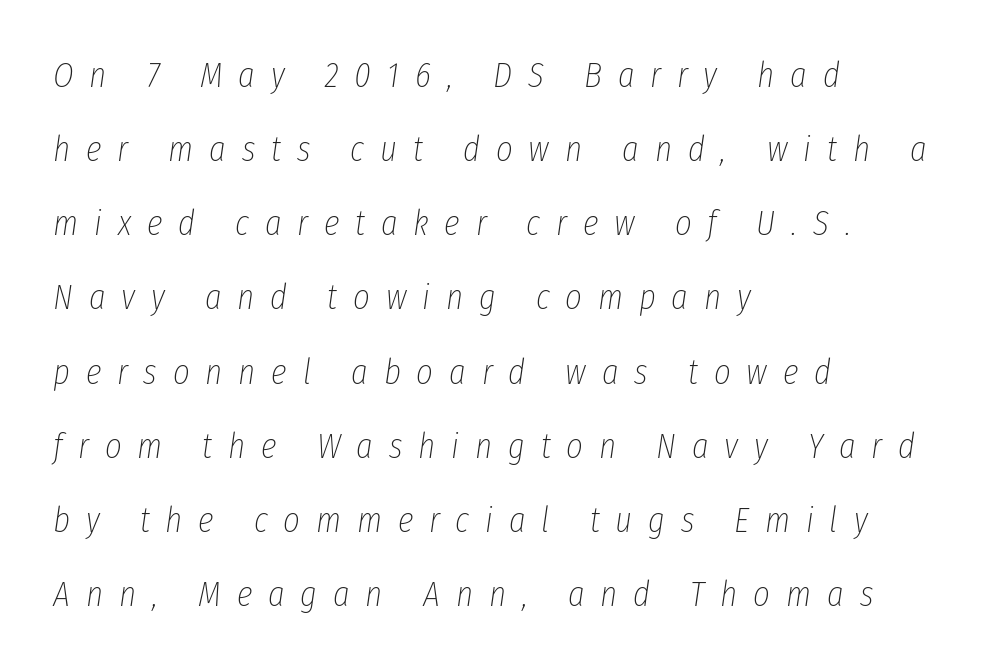
The image shows 36 px thin, condensed type, italic (leaning right); set left-aligned, loose line spacing (2.06x), unusually wide letter spacing (+0.44 em), not underlined; low stroke contrast and a medium x-height.
